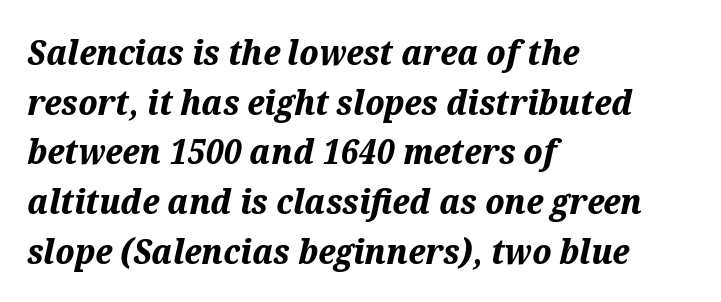
The image shows 35 px bold type, italic (leaning right); set left-aligned, normal line spacing (1.42x), normal letter spacing, not underlined; medium stroke contrast and a medium x-height.
